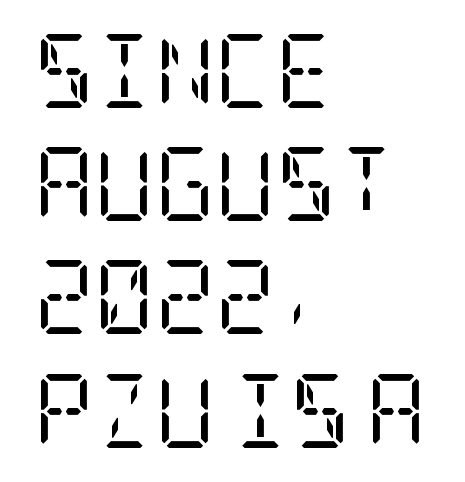
The image shows 74 px regular-weight, condensed serif type, upright; set left-aligned, normal line spacing (1.53x), normal letter spacing, not underlined; low stroke contrast and a large x-height.
